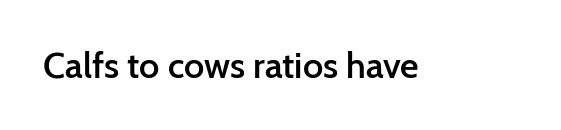
Q: Is the text bold? A: Semi-bold.
Q: Is the text italic (slanted)? A: No, it is upright.
Q: Is the typeface a serif or a sans-serif typeface? A: Sans-serif.
Q: Is the text underlined? A: No.
Q: Is the spacing between letters normal or unusually wide? A: Normal.
Q: Width (condensed, normal, or wide)? A: Normal.
Q: Stroke contrast? A: Low.
Q: x-height? A: Medium.
Q: Monospaced? A: No.
